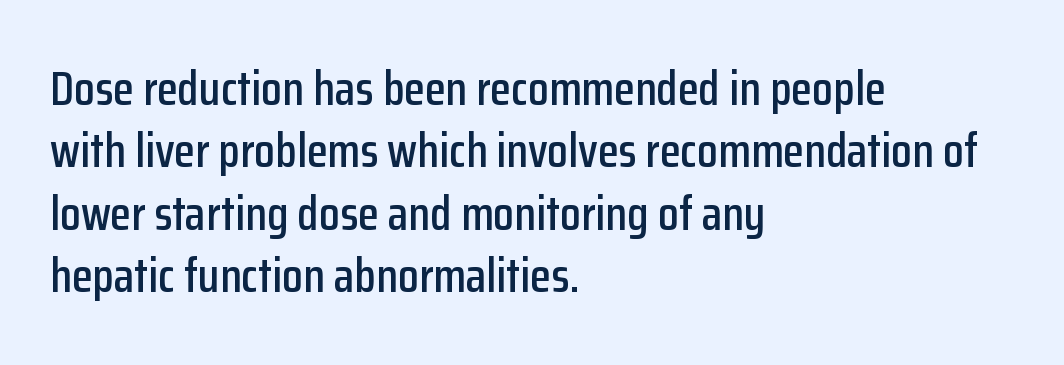
Q: Is the text italic (slanted)? A: No, it is upright.
Q: Is the typeface a serif or a sans-serif typeface? A: Sans-serif.
Q: Is the text underlined? A: No.
Q: How is the paragraph aligned? A: Left-aligned.
Q: Is the spacing between letters normal or unusually wide? A: Normal.
Q: Is the spacing between lines tight, normal or loose? A: Normal.
Q: Width (condensed, normal, or wide)? A: Condensed.
Q: Stroke contrast? A: Low.
Q: x-height? A: Medium.
Q: Monospaced? A: No.
